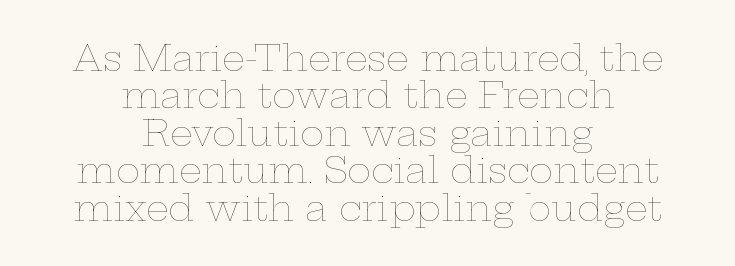
{"italic": "no", "bold": "no", "weight": "thin", "width": "wide", "stroke_contrast": "low", "x_height": "medium", "monospaced": "no", "underline": "no", "align": "center", "line_spacing": "tight", "line_spacing_ratio": 1.04, "letter_spacing": "normal", "letter_spacing_em": 0.0, "glyph_px": 36}
